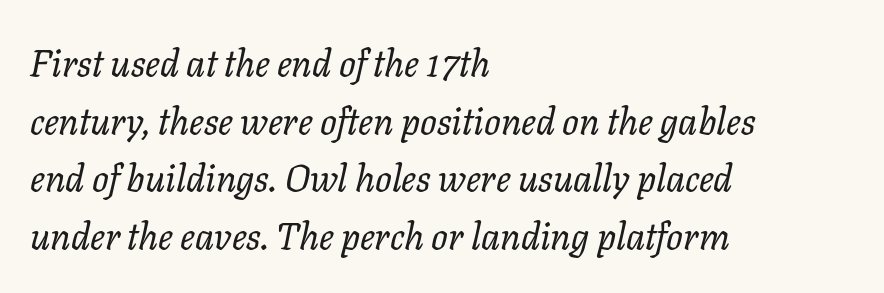
The image shows 37 px regular-weight type, italic (leaning right); set left-aligned, normal line spacing (1.56x), normal letter spacing, not underlined; low stroke contrast and a medium x-height.
